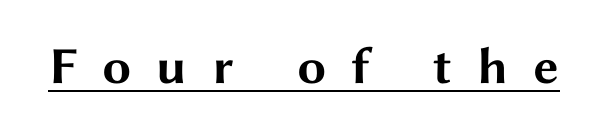
{"serif": "no", "italic": "no", "bold": "yes", "weight": "bold", "width": "wide", "stroke_contrast": "medium", "x_height": "medium", "monospaced": "no", "underline": "yes", "letter_spacing": "wide", "letter_spacing_em": 0.48, "glyph_px": 52}
